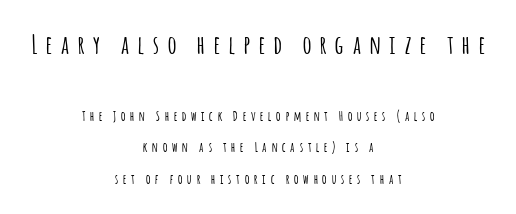
The image shows 26 px text type, upright; set centered, loose line spacing (2.24x), unusually wide letter spacing (+0.35 em), not underlined; the first (top) block is 1.86x larger.
